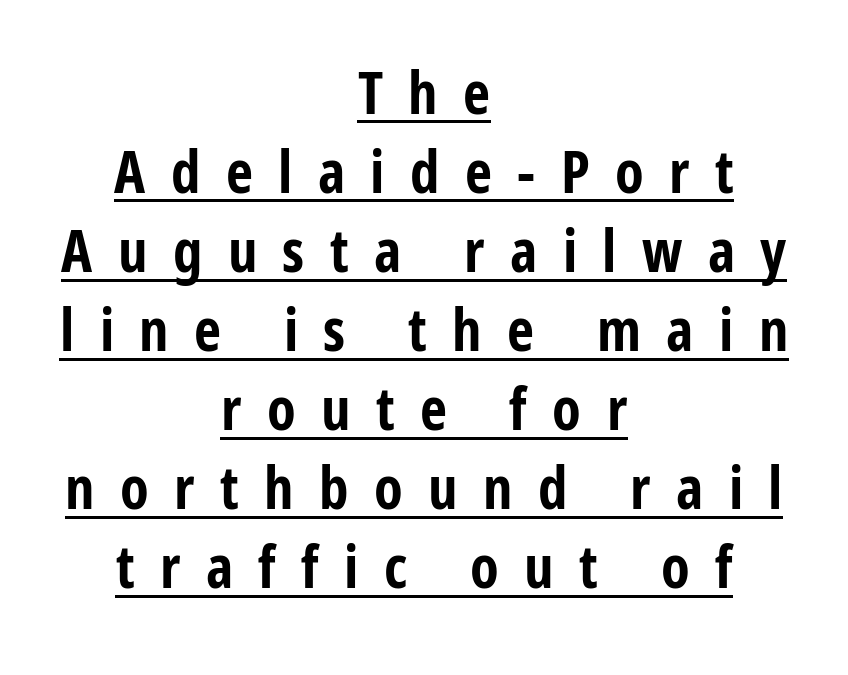
{"serif": "no", "italic": "no", "bold": "yes", "weight": "bold", "width": "condensed", "stroke_contrast": "low", "x_height": "medium", "monospaced": "no", "underline": "yes", "align": "center", "line_spacing": "normal", "line_spacing_ratio": 1.34, "letter_spacing": "wide", "letter_spacing_em": 0.43, "glyph_px": 59}
